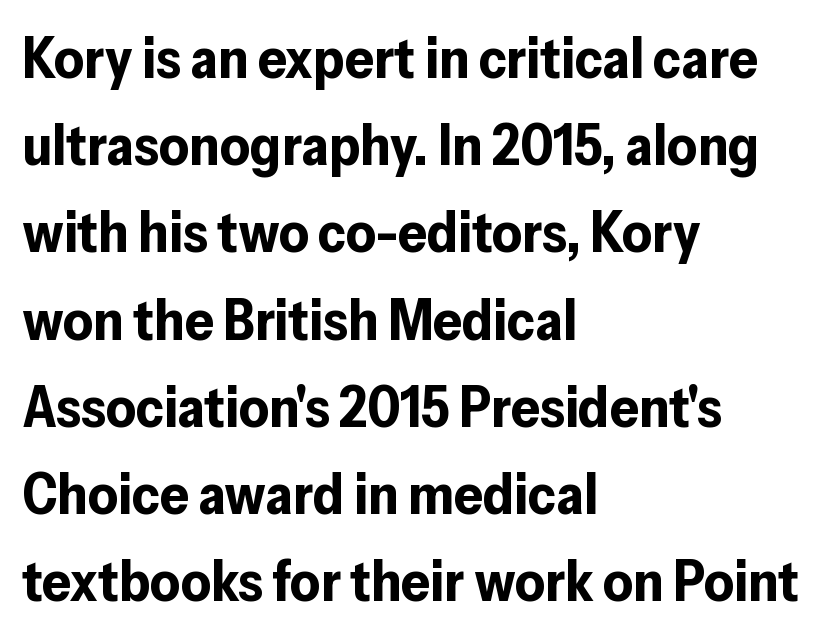
The glyphs have the mass of a bold cut. These lines are rendered in a variable-pitch font. Alignment: flush left. The rendering uses a moderate line-height, typical for paragraphs.
